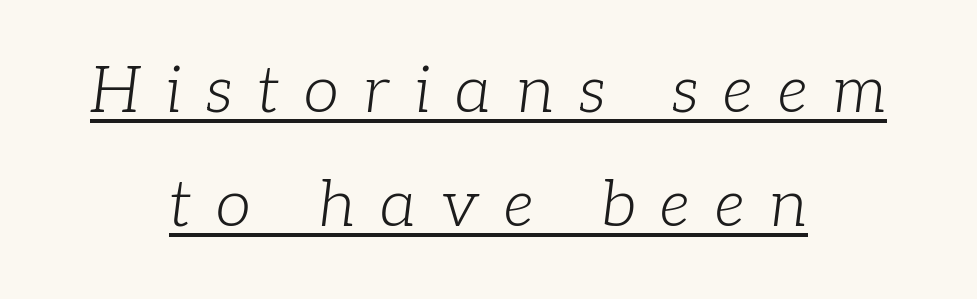
If you folded the block vertically in half, each line would mirror itself in length. Yep, that's italic — everything's leaning. Caption: face not bold, strokes unweighted. Glance below the letters and you will spot a drawn line. Here the glyphs are tracked loosely, breaking word shapes into spaced letters.
